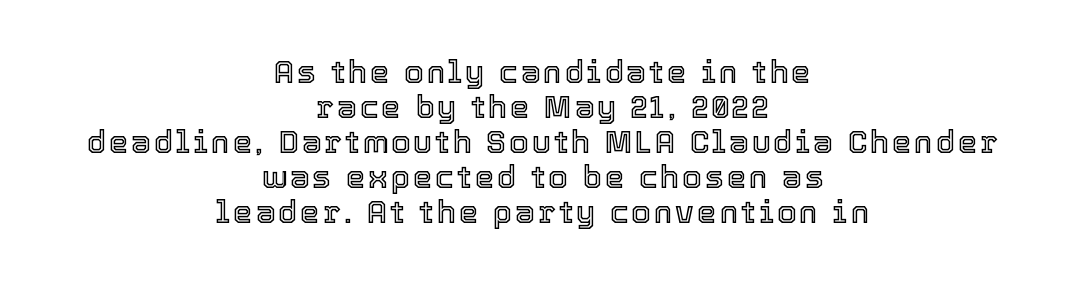
Tightly led — the rows are bunched. The letters advance in unequal steps, a hallmark of proportional type. Every row of glyphs is offset so its center matches the block's center. Upright lettering throughout.
